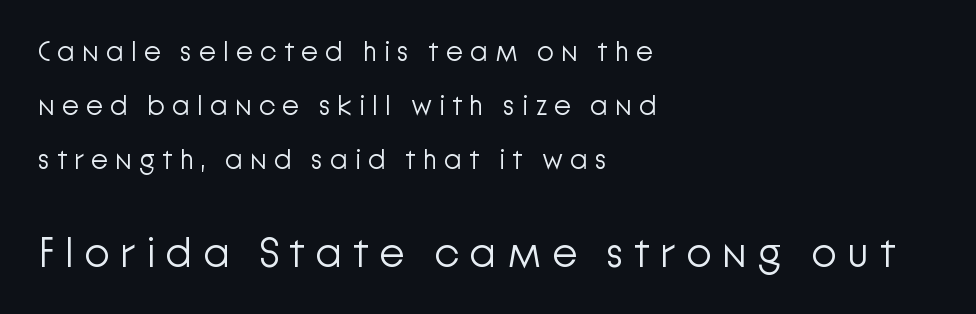
The image shows 42 px light sans-serif type, upright; set left-aligned, loose line spacing (1.92x), unusually wide letter spacing (+0.24 em), not underlined; the second (bottom) block is 1.5x larger; low stroke contrast and a medium x-height.
